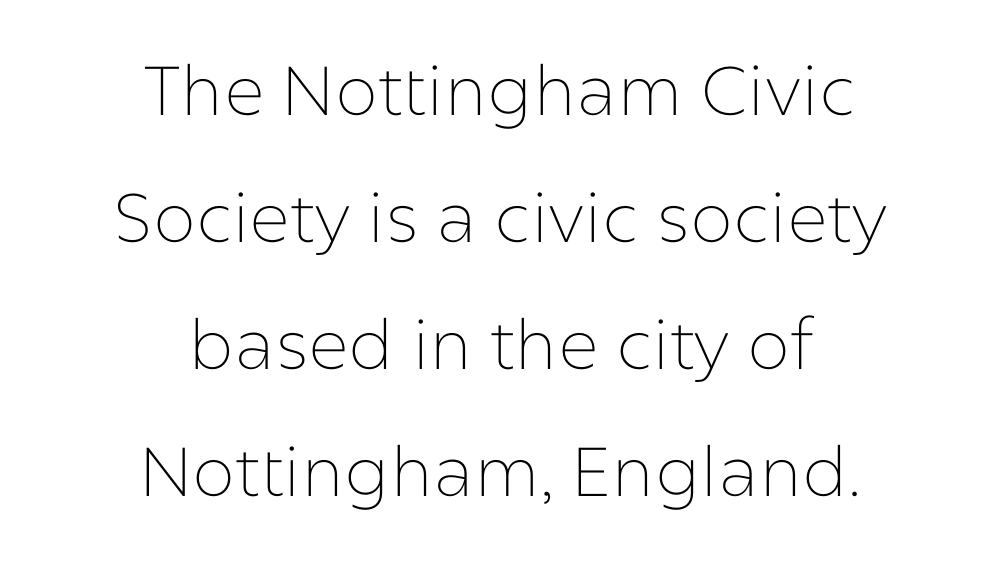
{"serif": "no", "italic": "no", "bold": "no", "weight": "thin", "width": "normal", "stroke_contrast": "low", "x_height": "medium", "monospaced": "no", "underline": "no", "align": "center", "line_spacing_ratio": 1.84, "letter_spacing": "normal", "letter_spacing_em": 0.0, "glyph_px": 69}
